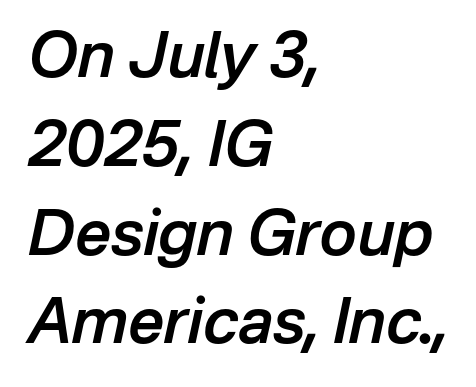
The image shows 63 px semibold type, italic (leaning right); set left-aligned, normal line spacing (1.41x), normal letter spacing, not underlined; low stroke contrast and a medium x-height.
